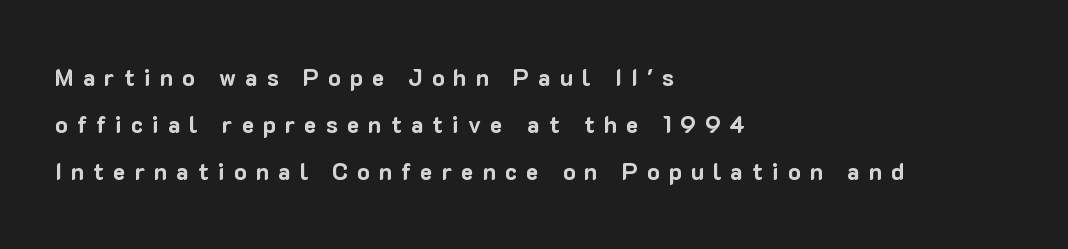
Here the glyphs are tracked loosely, breaking word shapes into spaced letters. Check the space under the baseline: it is left empty. The passage shown stacks its lines with a broad gap. The lettering stays uniformly vertical, giving the passage a roman look.
